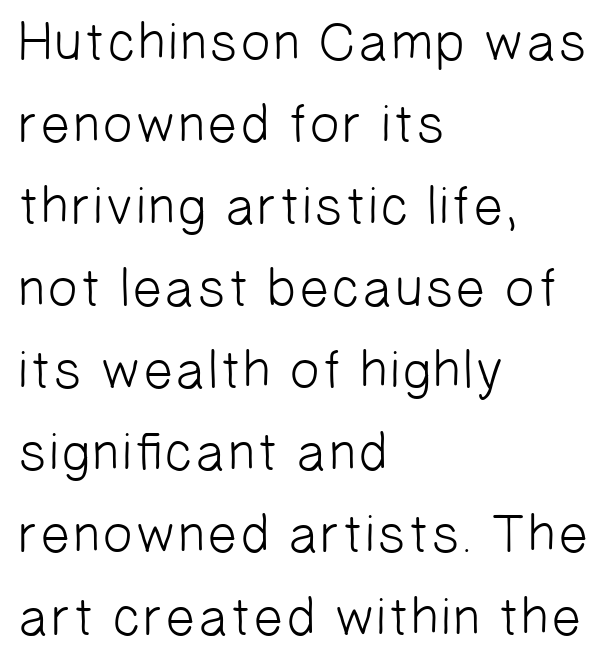
The image shows 54 px light sans-serif type; set left-aligned, normal line spacing (1.52x), normal letter spacing, not underlined; low stroke contrast and a medium x-height.
